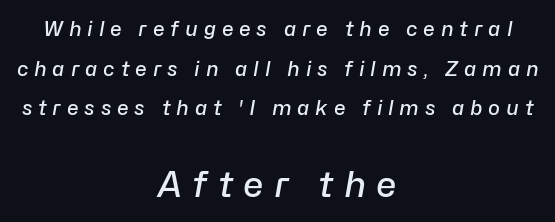
{"italic": "yes", "lean": "right", "slant_degrees": 10, "bold": "semi", "weight": "semibold", "width": "normal", "stroke_contrast": "low", "x_height": "medium", "monospaced": "no", "underline": "no", "align": "center", "line_spacing": "loose", "line_spacing_ratio": 1.98, "letter_spacing": "wide", "letter_spacing_em": 0.29, "larger_block": "second", "size_ratio": 1.75, "glyph_px": 35}
